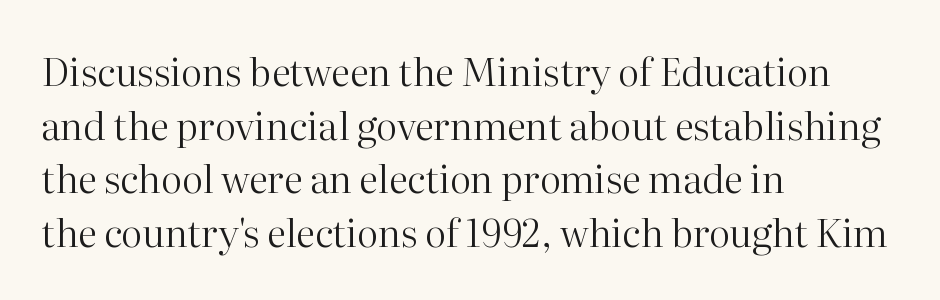
The image shows 38 px regular-weight serif type, upright; set left-aligned, normal line spacing (1.41x), normal letter spacing, not underlined; high stroke contrast and a medium x-height.
